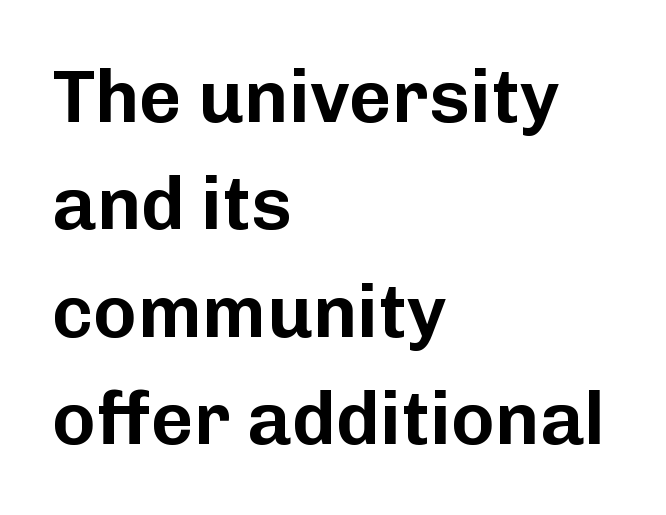
The image shows 74 px sans-serif type, upright; set left-aligned, normal line spacing (1.45x), normal letter spacing, not underlined; low stroke contrast and a medium x-height.
